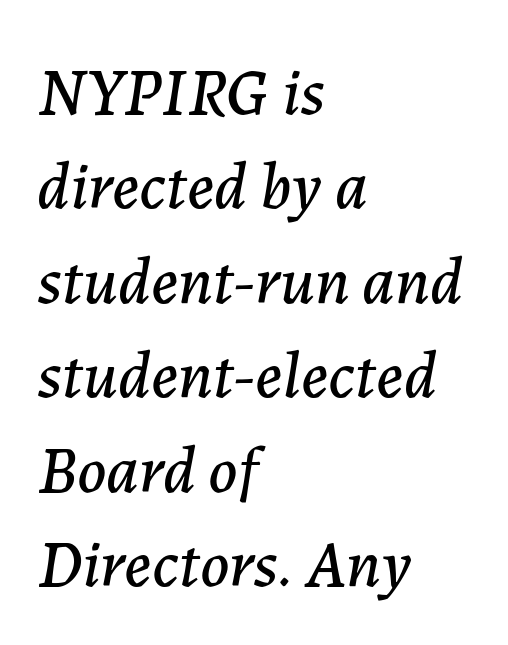
The image shows 67 px text type, italic (leaning right); set left-aligned, normal line spacing (1.41x), normal letter spacing, not underlined; low stroke contrast and a medium x-height.
